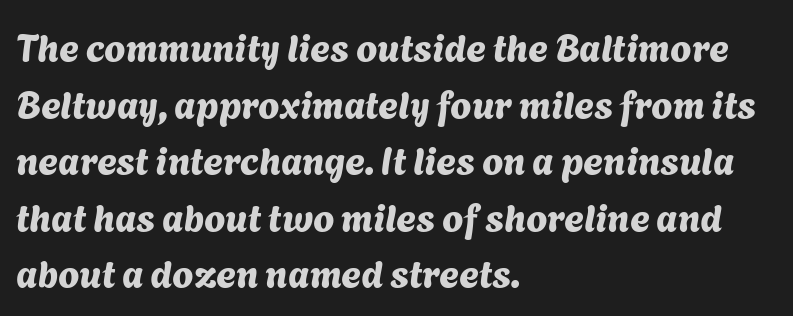
The image shows 38 px sans-serif type; set left-aligned, normal line spacing (1.49x), normal letter spacing, not underlined; medium stroke contrast and a medium x-height.
